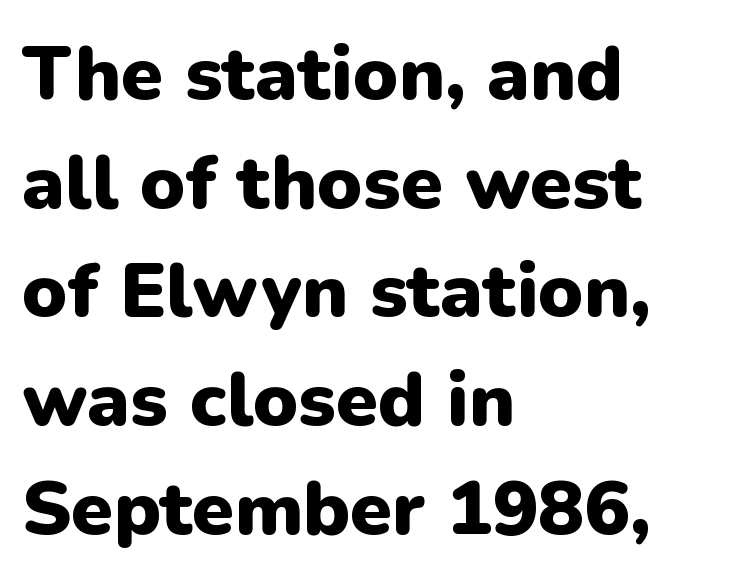
The image shows 76 px heavy sans-serif type, upright; set left-aligned, normal line spacing (1.43x), normal letter spacing, not underlined; low stroke contrast and a medium x-height.
